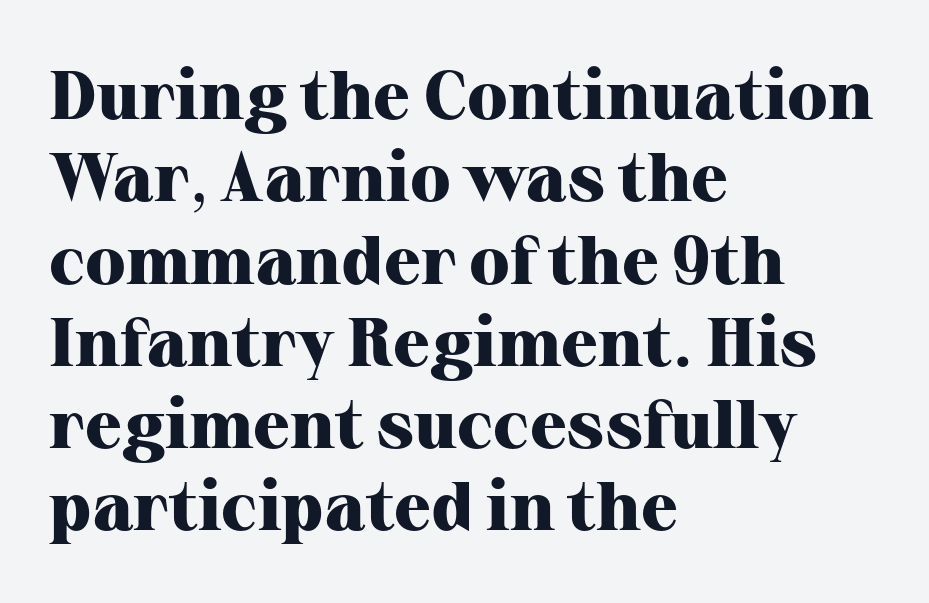
{"serif": "yes", "italic": "no", "bold": "yes", "weight": "heavy", "width": "normal", "stroke_contrast": "high", "x_height": "medium", "monospaced": "no", "underline": "no", "align": "left", "line_spacing_ratio": 1.21, "letter_spacing": "normal", "letter_spacing_em": 0.0, "glyph_px": 68}
